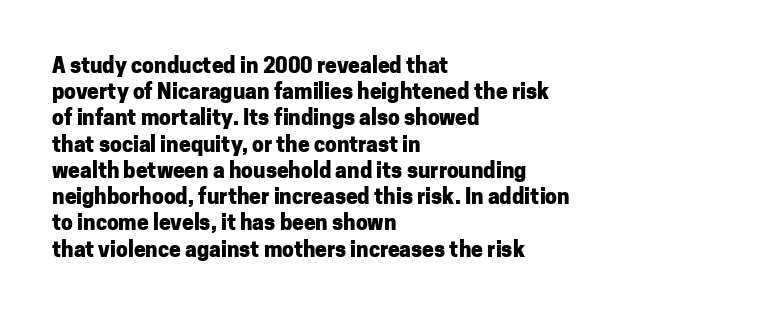
{"italic": "no", "bold": "yes", "underline": "no", "align": "left", "line_spacing": "normal", "line_spacing_ratio": 1.25, "letter_spacing": "normal", "letter_spacing_em": 0.0, "glyph_px": 21}
